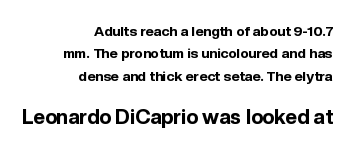
Q: Is the text bold? A: Yes.
Q: Is the text italic (slanted)? A: No, it is upright.
Q: Is the text underlined? A: No.
Q: How is the paragraph aligned? A: Right-aligned.
Q: Is the spacing between letters normal or unusually wide? A: Normal.
Q: Is the spacing between lines tight, normal or loose? A: Normal.
Q: Which block of text is set in a larger size, the first (top) or the second (bottom)? A: The second (bottom) one.
